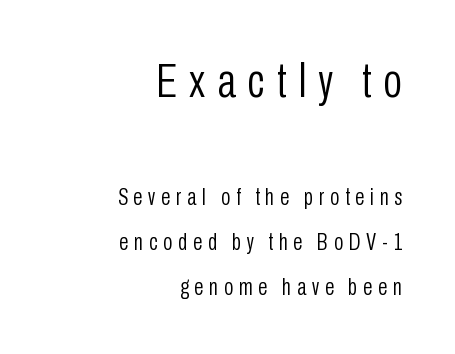
{"serif": "no", "italic": "no", "bold": "no", "weight": "light", "width": "condensed", "stroke_contrast": "low", "x_height": "medium", "monospaced": "no", "underline": "no", "align": "right", "line_spacing_ratio": 1.86, "letter_spacing": "wide", "letter_spacing_em": 0.24, "larger_block": "first", "size_ratio": 2.04, "glyph_px": 49}
